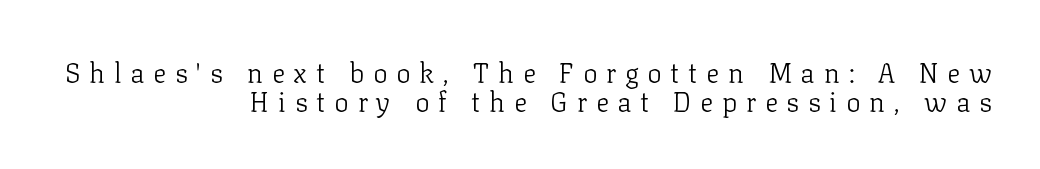
Q: Is the text bold? A: No.
Q: Is the text italic (slanted)? A: No, it is upright.
Q: Is the text underlined? A: No.
Q: How is the paragraph aligned? A: Right-aligned.
Q: Is the spacing between letters normal or unusually wide? A: Unusually wide.
Q: Is the spacing between lines tight, normal or loose? A: Tight.
